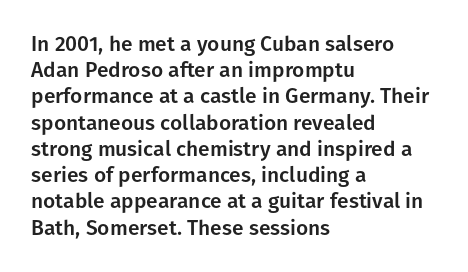
Q: Is the text italic (slanted)? A: No, it is upright.
Q: Is the text underlined? A: No.
Q: How is the paragraph aligned? A: Left-aligned.
Q: Is the spacing between letters normal or unusually wide? A: Normal.
Q: Is the spacing between lines tight, normal or loose? A: Normal.
